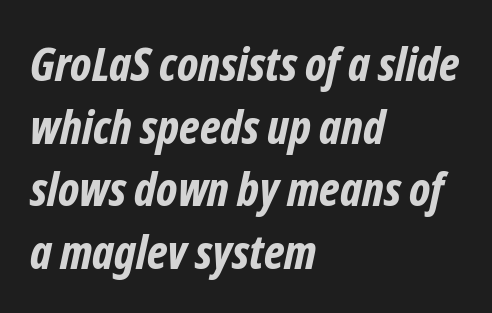
Q: Is the text bold? A: Yes.
Q: Is the typeface a serif or a sans-serif typeface? A: Sans-serif.
Q: Is the text underlined? A: No.
Q: How is the paragraph aligned? A: Left-aligned.
Q: Is the spacing between letters normal or unusually wide? A: Normal.
Q: Is the spacing between lines tight, normal or loose? A: Normal.
Q: Width (condensed, normal, or wide)? A: Condensed.
Q: Stroke contrast? A: Low.
Q: x-height? A: Medium.
Q: Monospaced? A: No.
